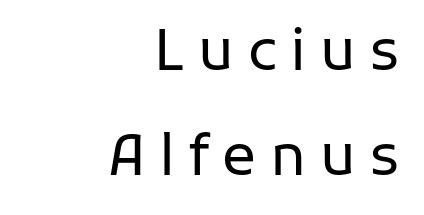
Q: Is the text bold? A: No.
Q: Is the text italic (slanted)? A: No, it is upright.
Q: Is the typeface a serif or a sans-serif typeface? A: Sans-serif.
Q: Is the text underlined? A: No.
Q: How is the paragraph aligned? A: Right-aligned.
Q: Is the spacing between letters normal or unusually wide? A: Unusually wide.
Q: Width (condensed, normal, or wide)? A: Normal.
Q: Stroke contrast? A: Low.
Q: x-height? A: Medium.
Q: Monospaced? A: No.
